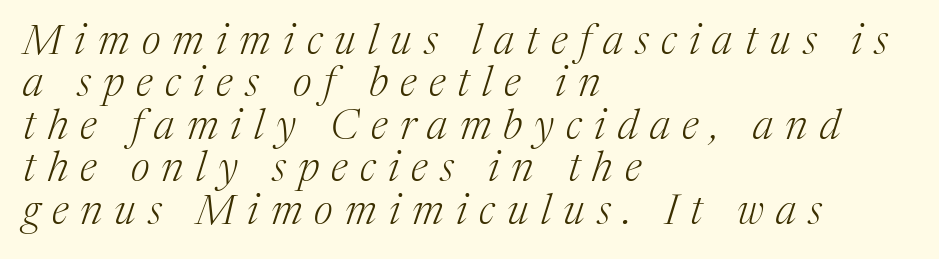
The image shows 42 px light serif type, italic (leaning right); set left-aligned, tight line spacing (1.01x), unusually wide letter spacing (+0.29 em), not underlined; medium stroke contrast and a medium x-height.
